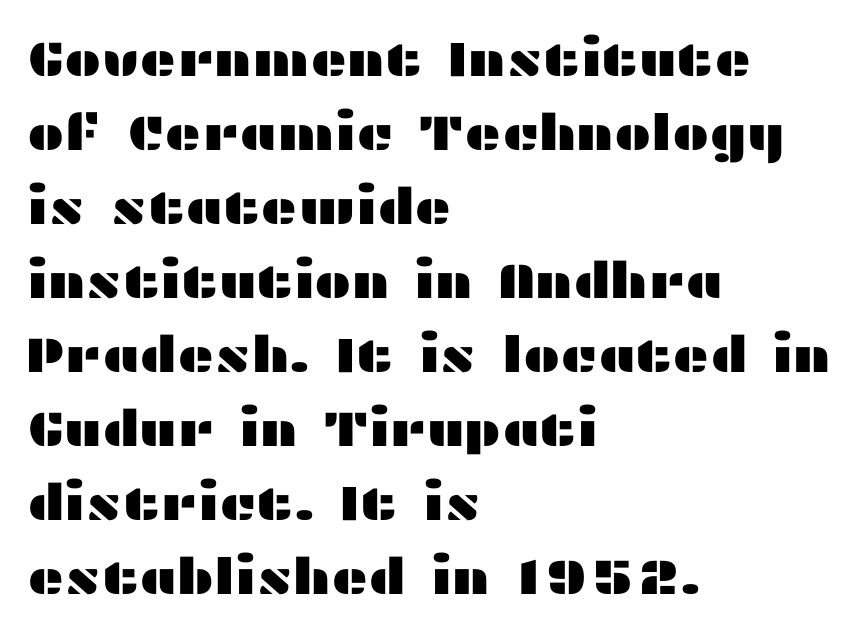
{"serif": "no", "italic": "no", "width": "wide", "stroke_contrast": "medium", "x_height": "medium", "monospaced": "no", "underline": "no", "align": "left", "line_spacing": "normal", "line_spacing_ratio": 1.48, "letter_spacing": "normal", "letter_spacing_em": 0.0, "glyph_px": 50}
